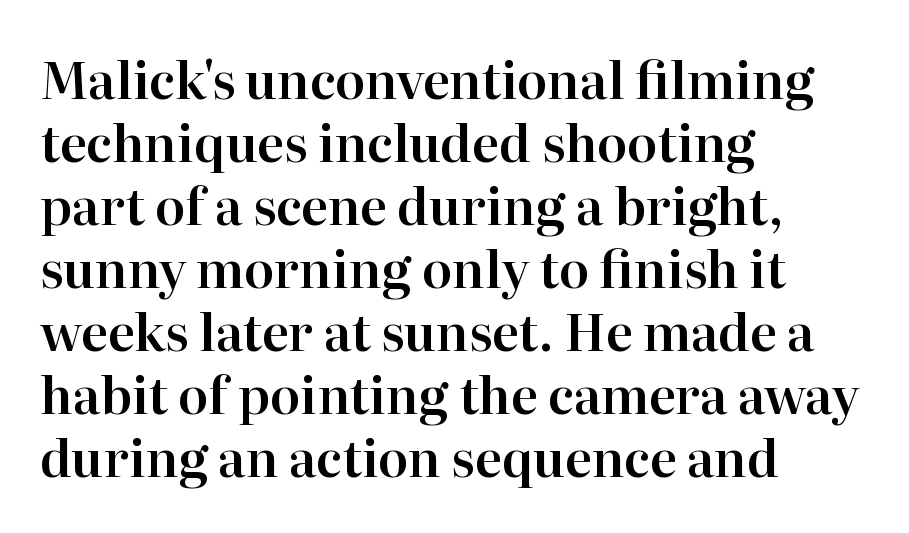
Each row of text sits above clean, open space. In terms of letterform style, serifs are clearly present. The passage shown has conventional tracking throughout. No italicization has been applied; the sample stays upright. Is the block centered? No — it sits flush against the left margin.
